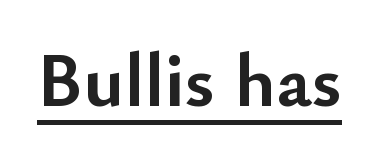
{"serif": "no", "italic": "no", "bold": "yes", "weight": "semibold", "width": "normal", "stroke_contrast": "low", "x_height": "small", "monospaced": "no", "underline": "yes", "letter_spacing": "normal", "letter_spacing_em": 0.0, "glyph_px": 77}
